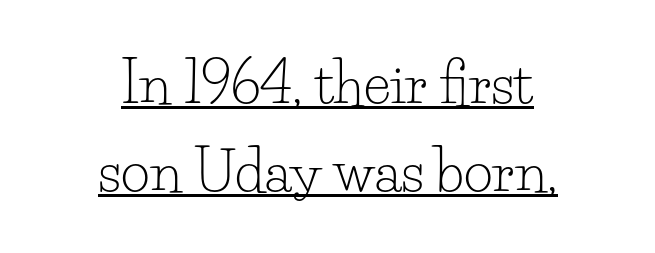
Q: Is the text bold? A: No.
Q: Is the text italic (slanted)? A: No, it is upright.
Q: Is the typeface a serif or a sans-serif typeface? A: Serif.
Q: Is the text underlined? A: Yes.
Q: How is the paragraph aligned? A: Centered.
Q: Is the spacing between letters normal or unusually wide? A: Normal.
Q: Is the spacing between lines tight, normal or loose? A: Normal.
Q: Width (condensed, normal, or wide)? A: Normal.
Q: Stroke contrast? A: Low.
Q: x-height? A: Small.
Q: Monospaced? A: No.
